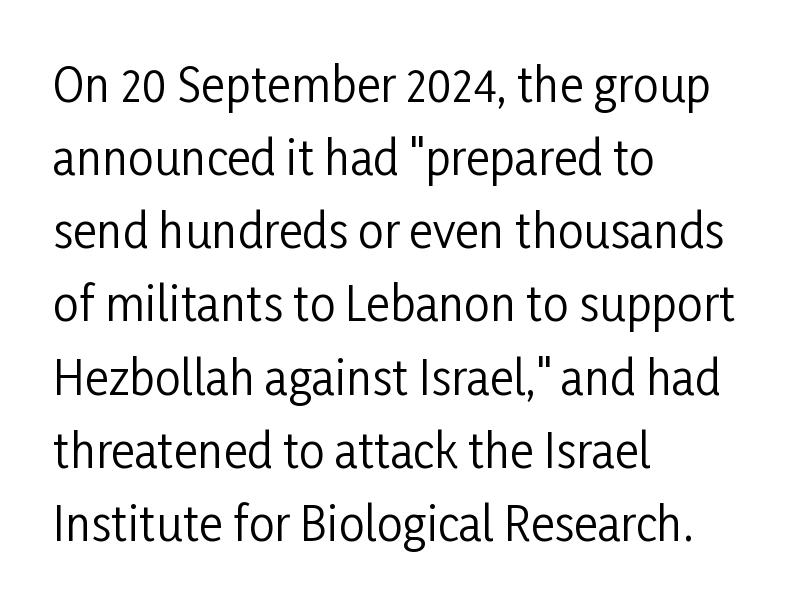
Normally led — the rows are evenly, conventionally spaced. Nothing heavy about these letters — not bold at all. Do the letters lean? They stand straight. The paragraph shown leans on its left margin.
